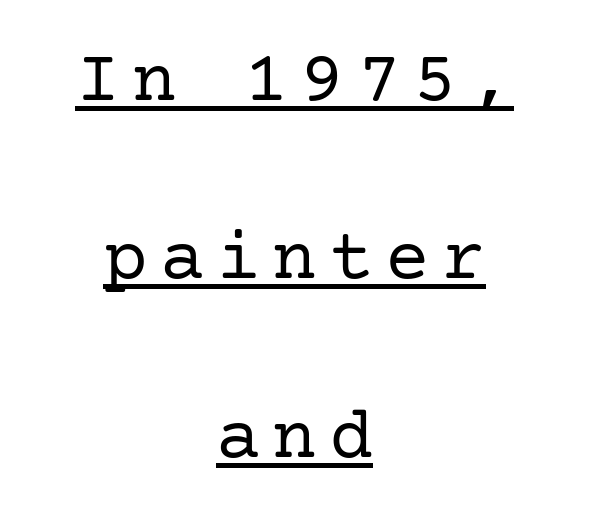
The image shows 74 px regular-weight serif type, upright; set centered, loose line spacing (2.41x), underlined; low stroke contrast and a medium x-height.
